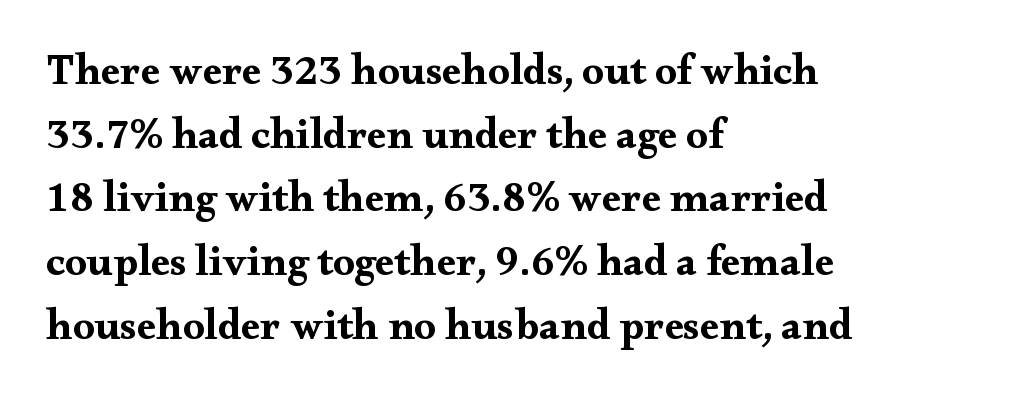
{"serif": "yes", "italic": "no", "bold": "yes", "weight": "bold", "width": "wide", "stroke_contrast": "medium", "x_height": "small", "monospaced": "no", "underline": "no", "align": "left", "line_spacing": "normal", "line_spacing_ratio": 1.48, "letter_spacing": "normal", "letter_spacing_em": 0.0, "glyph_px": 43}
